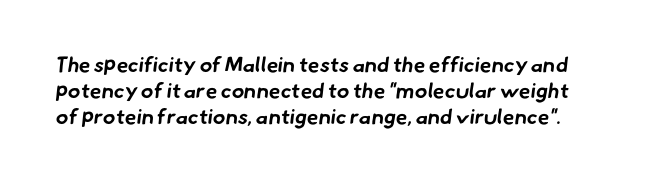
The image shows 21 px bold type; set line spacing 1.24x, normal letter spacing, not underlined.
